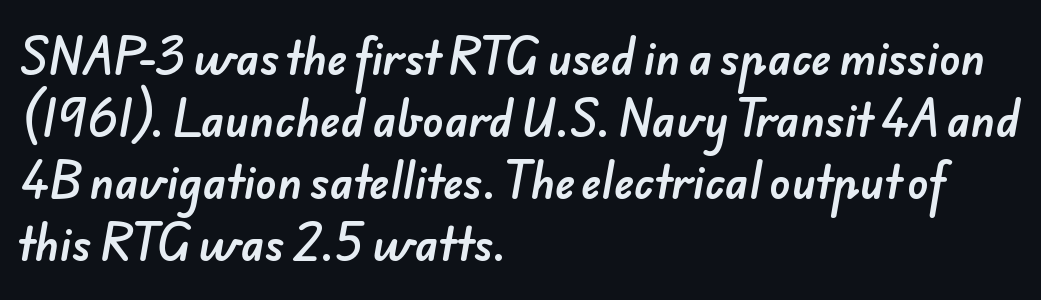
Q: Is the typeface a serif or a sans-serif typeface? A: Sans-serif.
Q: Is the text underlined? A: No.
Q: How is the paragraph aligned? A: Left-aligned.
Q: Is the spacing between letters normal or unusually wide? A: Normal.
Q: Is the spacing between lines tight, normal or loose? A: Normal.
Q: Width (condensed, normal, or wide)? A: Normal.
Q: Stroke contrast? A: Low.
Q: x-height? A: Small.
Q: Monospaced? A: No.
